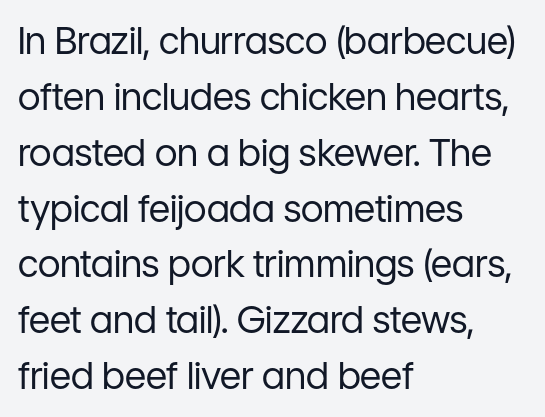
Descenders are the only things crossing below the line. Think of a printed novel: that variable character pitch is what you see here. Evenly set lines give the paragraph a standard silhouette. Caption: face not bold, strokes unweighted. The rag falls on the right side of this text block. The letters stand upright; this is a roman face.
